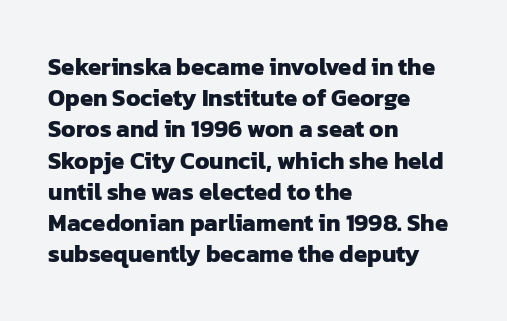
The baseline area is clear. The typesetter chose a ragged-right arrangement here. The leading is moderate, giving the passage an even texture. What weight is shown? A full bold with thick strokes. Letter spacing: default.
